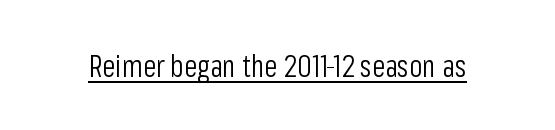
Q: Is the text bold? A: No.
Q: Is the text italic (slanted)? A: No, it is upright.
Q: Is the typeface a serif or a sans-serif typeface? A: Sans-serif.
Q: Is the text underlined? A: Yes.
Q: Is the spacing between letters normal or unusually wide? A: Normal.
Q: Width (condensed, normal, or wide)? A: Condensed.
Q: Stroke contrast? A: Low.
Q: x-height? A: Medium.
Q: Monospaced? A: No.
